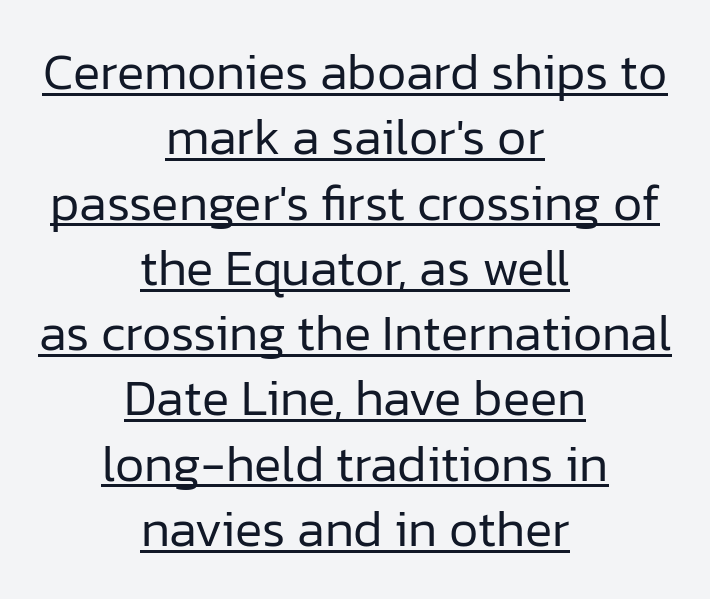
Q: Is the text bold? A: No.
Q: Is the text italic (slanted)? A: No, it is upright.
Q: Is the typeface a serif or a sans-serif typeface? A: Sans-serif.
Q: Is the text underlined? A: Yes.
Q: How is the paragraph aligned? A: Centered.
Q: Is the spacing between letters normal or unusually wide? A: Normal.
Q: Is the spacing between lines tight, normal or loose? A: Normal.
Q: Width (condensed, normal, or wide)? A: Normal.
Q: Stroke contrast? A: Low.
Q: x-height? A: Medium.
Q: Monospaced? A: No.
